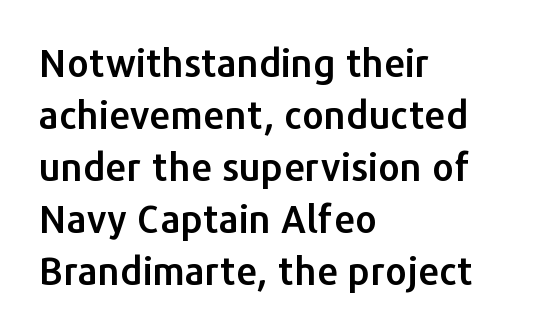
The image shows 38 px sans-serif type, upright; set left-aligned, normal line spacing (1.37x), normal letter spacing, not underlined; low stroke contrast and a medium x-height.
